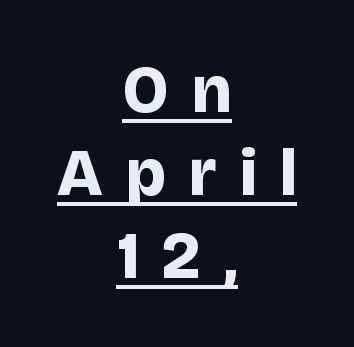
Q: Is the text bold? A: Yes.
Q: Is the text italic (slanted)? A: No, it is upright.
Q: Is the typeface a serif or a sans-serif typeface? A: Sans-serif.
Q: Is the text underlined? A: Yes.
Q: How is the paragraph aligned? A: Centered.
Q: Is the spacing between letters normal or unusually wide? A: Unusually wide.
Q: Width (condensed, normal, or wide)? A: Normal.
Q: Stroke contrast? A: Low.
Q: x-height? A: Large.
Q: Monospaced? A: No.
